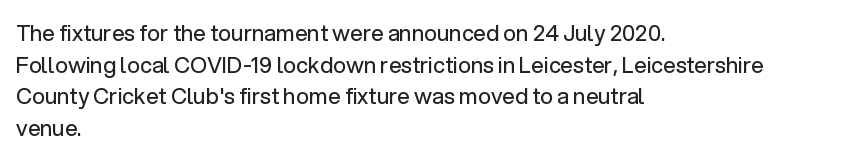
The image shows 22 px text type, upright; set left-aligned, normal line spacing (1.44x), normal letter spacing, not underlined.
